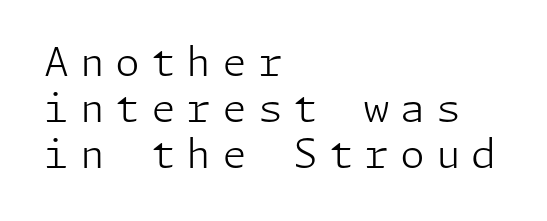
{"serif": "no", "italic": "no", "bold": "no", "weight": "light", "width": "normal", "stroke_contrast": "low", "x_height": "medium", "underline": "no", "align": "left", "line_spacing": "tight", "line_spacing_ratio": 1.15, "letter_spacing": "wide", "letter_spacing_em": 0.27, "glyph_px": 40}
